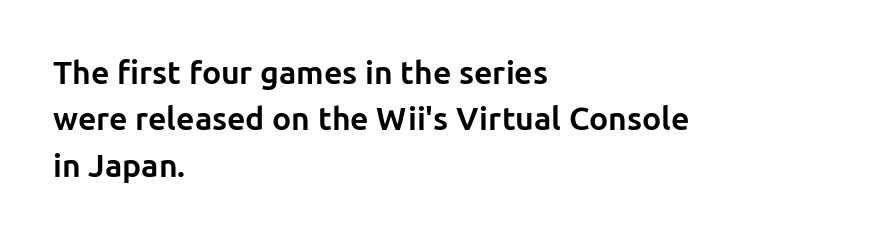
Quick note: not italic, upright. Leftover space on each line is placed entirely after the last word. Proportional: the letters do not fall into vertical columns. Unlike a traditional serif, this face leaves its strokes unadorned.
